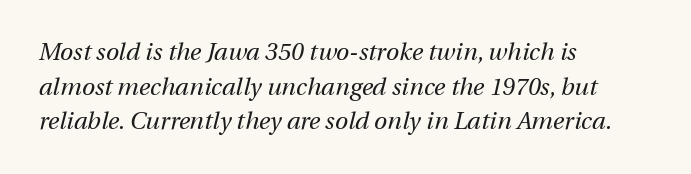
Vertical spacing — default. There is no visible air inserted between adjacent glyphs. Leftover space on each line is placed entirely after the last word. An italicized treatment has been applied to the whole sample. Weight: regular or lighter.
